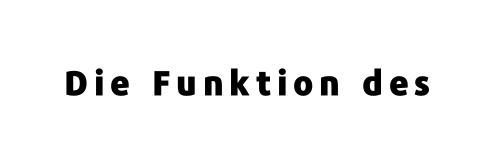
{"serif": "no", "italic": "no", "bold": "yes", "weight": "heavy", "width": "normal", "stroke_contrast": "low", "x_height": "medium", "monospaced": "no", "underline": "no", "glyph_px": 34}
